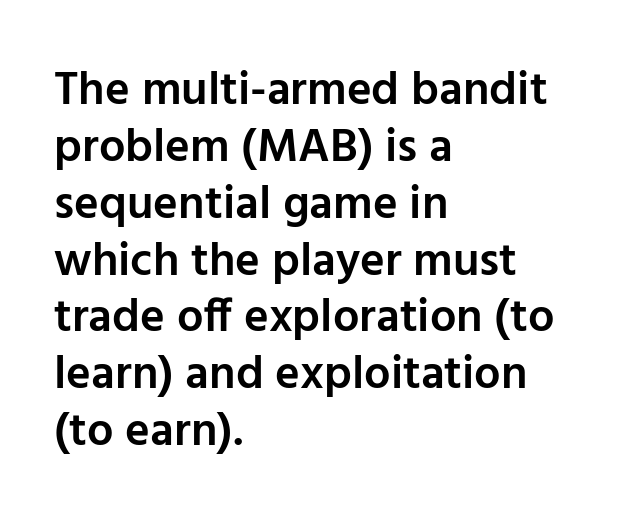
{"serif": "no", "italic": "no", "bold": "semi", "weight": "semibold", "width": "normal", "stroke_contrast": "low", "x_height": "medium", "monospaced": "no", "underline": "no", "align": "left", "line_spacing_ratio": 1.21, "letter_spacing": "normal", "letter_spacing_em": 0.0, "glyph_px": 47}
